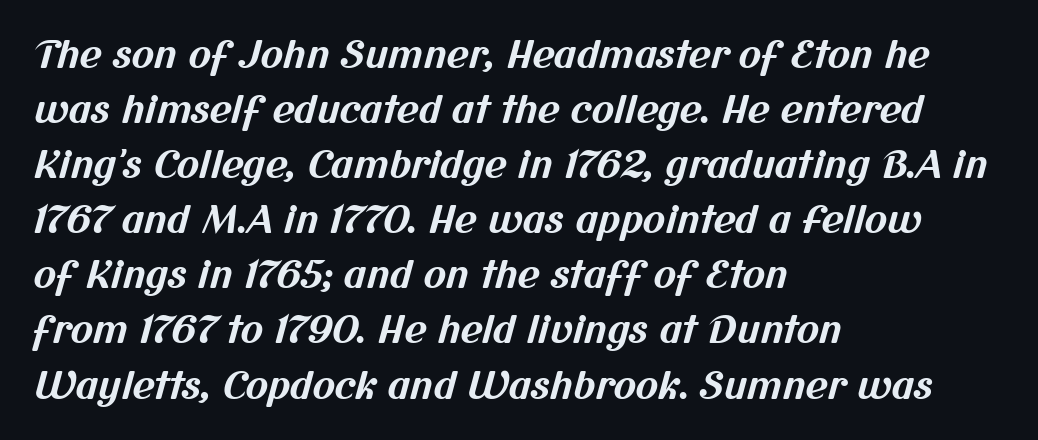
The designer left line spacing at the default. The text was rendered using a sans face with plain stroke endings. Each word holds together tightly as a unit, with standard inter-letter gaps. The passage shown is not underscored anywhere. Heavy-handed strokes throughout: this text is bold. Varying glyph widths throughout — classic text-font behaviour.
